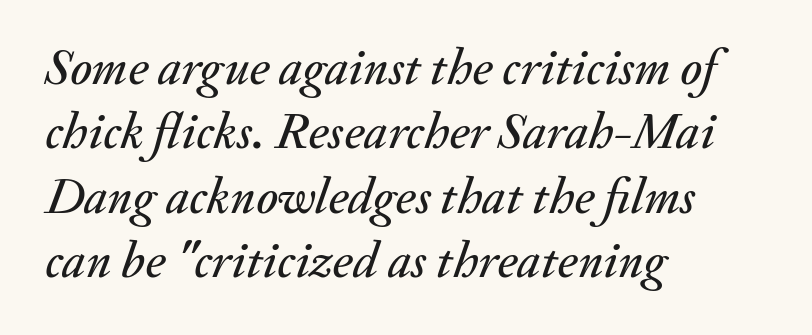
Yep, that's italic — everything's leaning. The paragraph has a hard left edge and a soft right edge. Note the varied advance widths — an 'i' is clearly narrower than an 'm'. This block has exactly the height ordinary leading produces.
